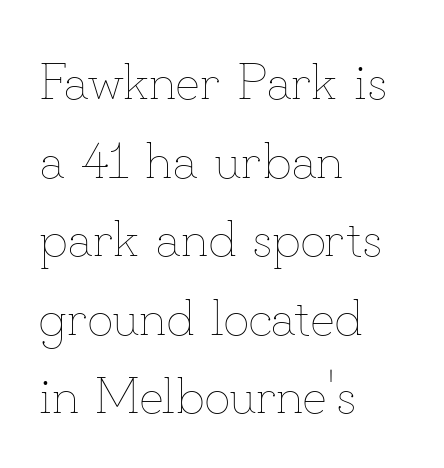
Q: Is the text bold? A: No.
Q: Is the text italic (slanted)? A: No, it is upright.
Q: Is the text underlined? A: No.
Q: How is the paragraph aligned? A: Left-aligned.
Q: Is the spacing between letters normal or unusually wide? A: Normal.
Q: Is the spacing between lines tight, normal or loose? A: Normal.
Q: Width (condensed, normal, or wide)? A: Normal.
Q: Stroke contrast? A: Low.
Q: x-height? A: Small.
Q: Monospaced? A: No.
